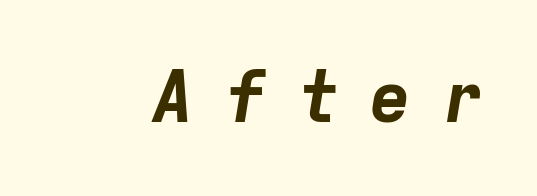
{"italic": "yes", "lean": "right", "slant_degrees": 9, "bold": "yes", "weight": "bold", "width": "normal", "stroke_contrast": "low", "x_height": "medium", "monospaced": "yes", "underline": "no", "letter_spacing": "wide", "letter_spacing_em": 0.42, "glyph_px": 71}
